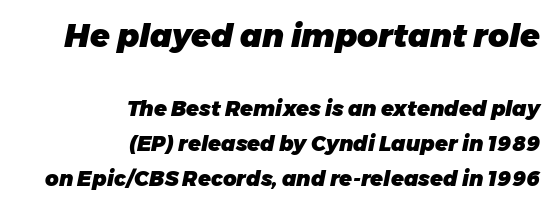
The image shows 32 px heavy type, italic (leaning right); set right-aligned, normal line spacing (1.67x), normal letter spacing, not underlined; the first (top) block is 1.52x larger; low stroke contrast and a medium x-height.
